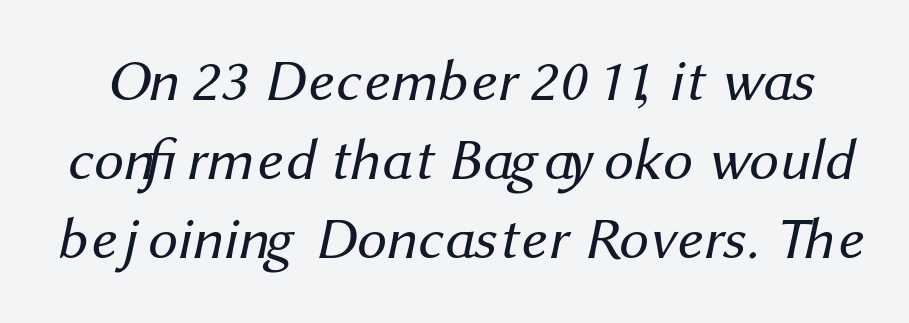
{"serif": "no", "bold": "no", "weight": "regular", "width": "normal", "stroke_contrast": "medium", "x_height": "medium", "monospaced": "no", "underline": "no", "line_spacing": "normal", "line_spacing_ratio": 1.34, "letter_spacing": "normal", "letter_spacing_em": 0.0, "glyph_px": 59}
